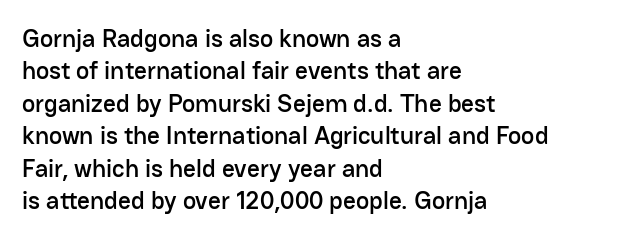
{"italic": "no", "underline": "no", "align": "left", "line_spacing": "normal", "line_spacing_ratio": 1.3, "letter_spacing": "normal", "letter_spacing_em": 0.0, "glyph_px": 25}
